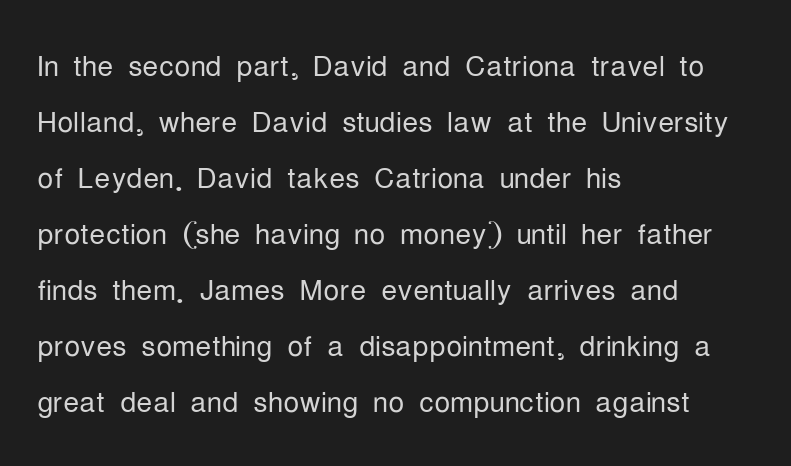
The image shows 40 px light, condensed sans-serif type, upright; set left-aligned, normal line spacing (1.4x), normal letter spacing, not underlined; low stroke contrast and a medium x-height.
